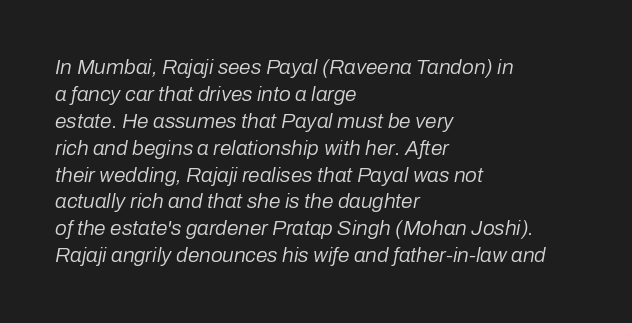
Q: Is the text bold? A: No.
Q: Is the text italic (slanted)? A: Yes, it leans right by about 10 degrees.
Q: Is the text underlined? A: No.
Q: How is the paragraph aligned? A: Left-aligned.
Q: Is the spacing between letters normal or unusually wide? A: Normal.
Q: Is the spacing between lines tight, normal or loose? A: Normal.
